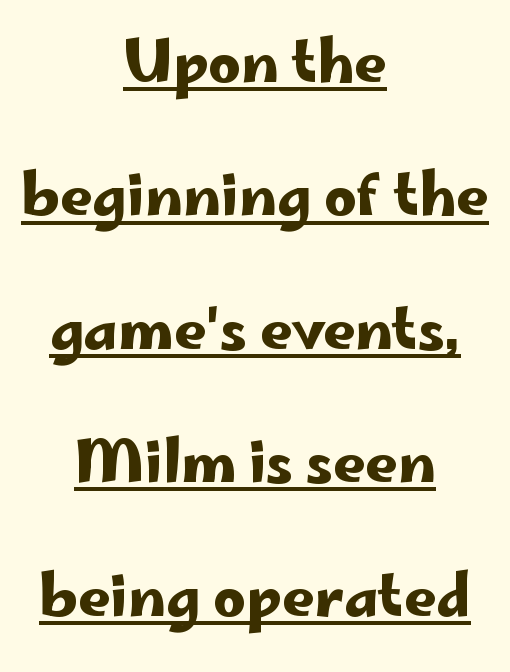
Q: Is the text italic (slanted)? A: No, it is upright.
Q: Is the typeface a serif or a sans-serif typeface? A: Sans-serif.
Q: Is the text underlined? A: Yes.
Q: How is the paragraph aligned? A: Centered.
Q: Is the spacing between letters normal or unusually wide? A: Normal.
Q: Is the spacing between lines tight, normal or loose? A: Loose.
Q: Width (condensed, normal, or wide)? A: Wide.
Q: Stroke contrast? A: Low.
Q: x-height? A: Small.
Q: Monospaced? A: No.
